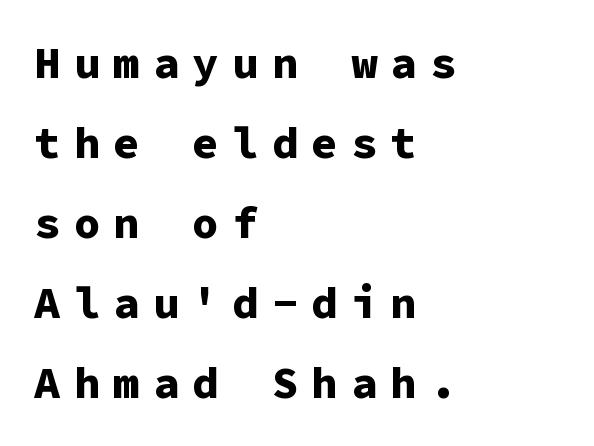
{"serif": "no", "italic": "no", "bold": "yes", "weight": "bold", "width": "normal", "stroke_contrast": "low", "x_height": "medium", "monospaced": "yes", "underline": "no", "align": "left", "line_spacing_ratio": 1.82, "letter_spacing": "wide", "letter_spacing_em": 0.3, "glyph_px": 44}
